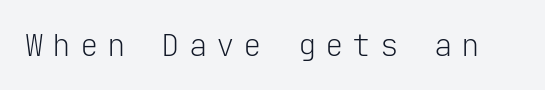
The image shows 31 px light sans-serif type, upright, monospaced; set unusually wide letter spacing (+0.28 em), not underlined; low stroke contrast and a medium x-height.
